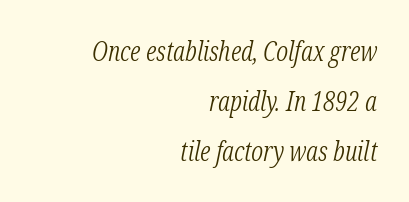
Q: Is the text bold? A: No.
Q: Is the text italic (slanted)? A: Yes, it leans right by about 12 degrees.
Q: Is the text underlined? A: No.
Q: How is the paragraph aligned? A: Right-aligned.
Q: Is the spacing between letters normal or unusually wide? A: Normal.
